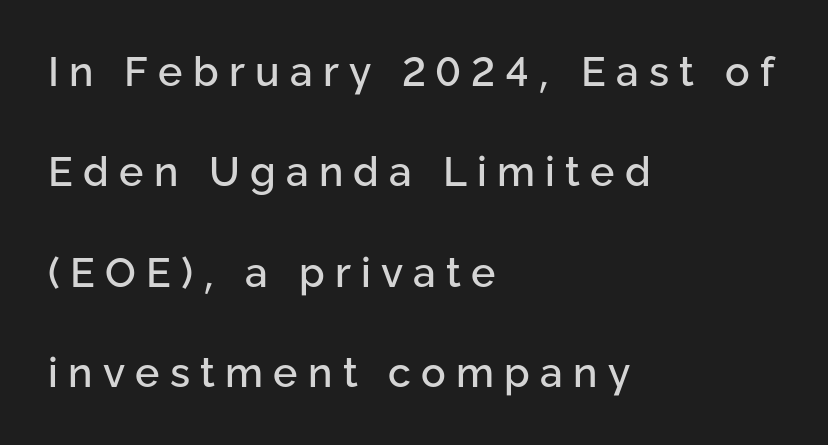
{"serif": "no", "italic": "no", "width": "normal", "stroke_contrast": "low", "x_height": "medium", "monospaced": "no", "underline": "no", "align": "left", "line_spacing": "loose", "line_spacing_ratio": 2.45, "letter_spacing": "wide", "letter_spacing_em": 0.25, "glyph_px": 41}
